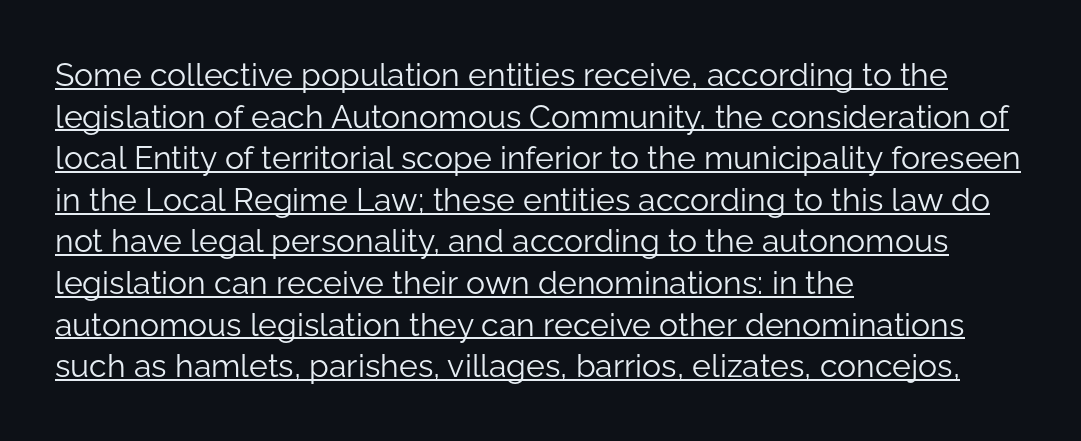
This is the regular roman posture of the typeface. No extra ink here — the face is not bold. This sample keeps an unexceptional amount of space between lines. These lines keep a tight, regular rhythm from letter to letter. Each line of the rendering has a horizontal stroke beneath the glyphs. This sample has the flowing, uneven cadence of proportional lettering.
